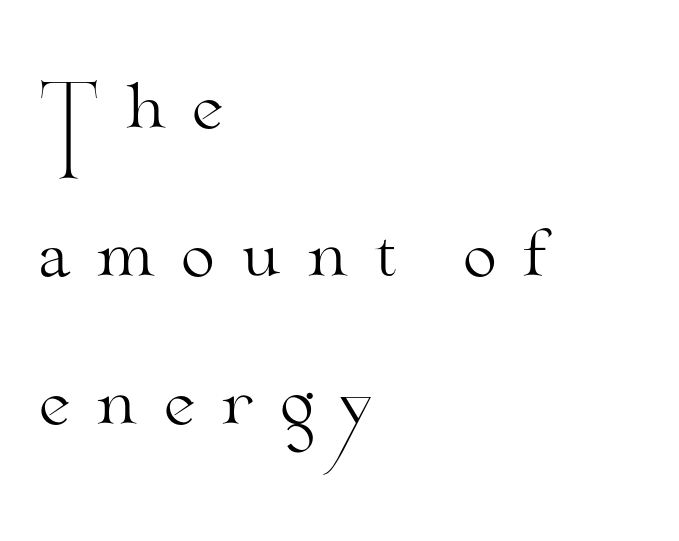
Character widths vary here, with narrow letters taking less room than wide ones. Compared with a typical body face, this is equally light or lighter still. Notice how the stems are strictly vertical — no italics here. Horizontal alignment here is leftward, the default for most running prose. Is there much room between lines? Yes — plenty of vertical air separates them. The words here are not underlined.
